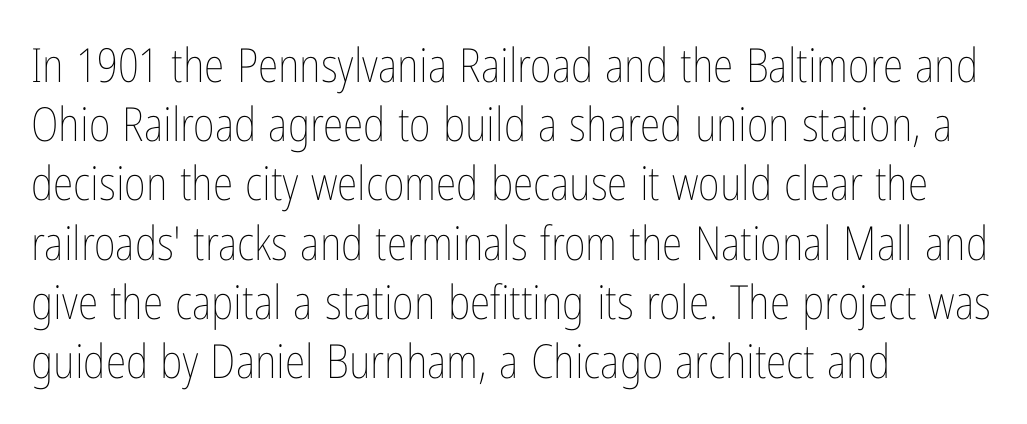
Q: Is the text bold? A: No.
Q: Is the text italic (slanted)? A: No, it is upright.
Q: Is the text underlined? A: No.
Q: How is the paragraph aligned? A: Left-aligned.
Q: Is the spacing between letters normal or unusually wide? A: Normal.
Q: Is the spacing between lines tight, normal or loose? A: Normal.
Q: Width (condensed, normal, or wide)? A: Condensed.
Q: Stroke contrast? A: Low.
Q: x-height? A: Medium.
Q: Monospaced? A: No.
